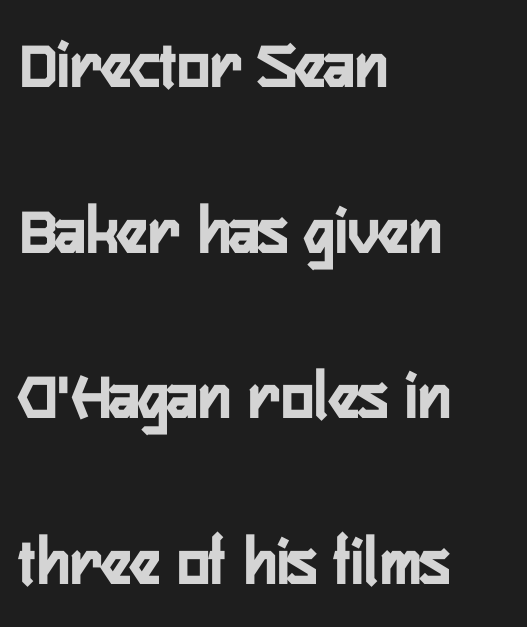
The ragged edge is on the right, which tells us the setting is flush left. Rendered with straight, roman letterforms. This sample uses plain, unmodified letter spacing. This rendering employs a face without finishing strokes, i.e., a sans-serif.
